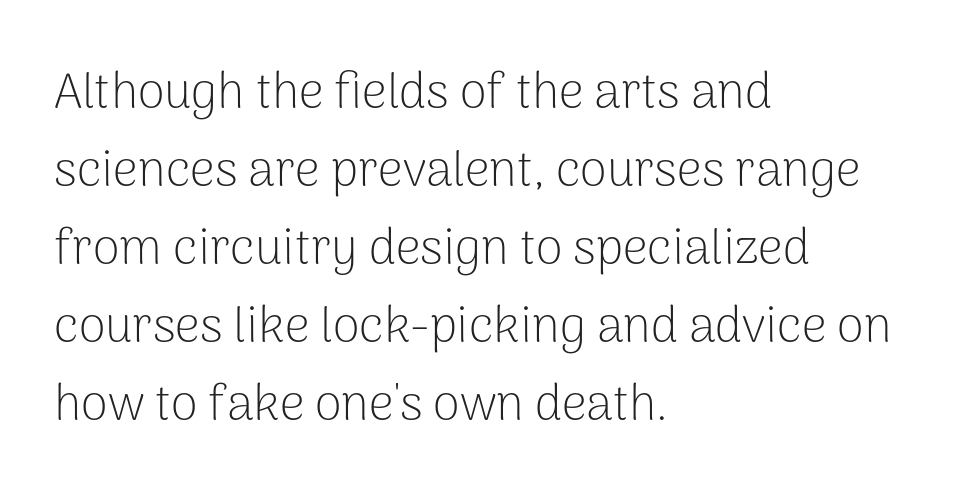
Letterform terminals end flat and unadorned throughout the passage. The setting favours the left margin, as ordinary paragraphs usually do. Nope, not italic — everything's standing straight. Varying glyph widths throughout — classic text-font behaviour. These lines keep a tight, regular rhythm from letter to letter. Vertical stems look standard width or narrower in stroke.
